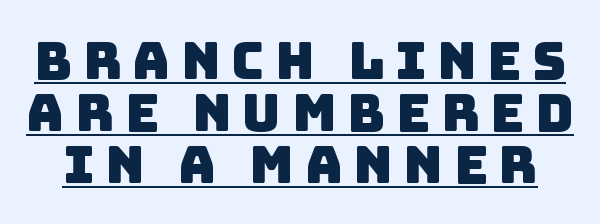
Q: Is the typeface a serif or a sans-serif typeface? A: Sans-serif.
Q: Is the text underlined? A: Yes.
Q: Is the spacing between letters normal or unusually wide? A: Unusually wide.
Q: Is the spacing between lines tight, normal or loose? A: Tight.
Q: Width (condensed, normal, or wide)? A: Normal.
Q: Stroke contrast? A: Low.
Q: x-height? A: Large.
Q: Monospaced? A: No.
